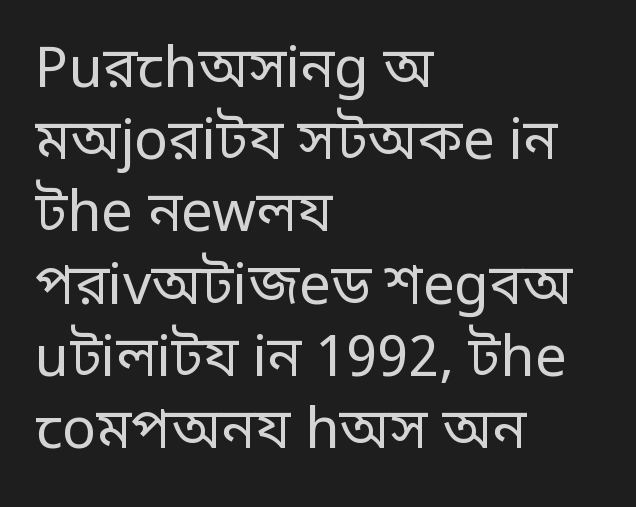
Q: Is the text bold? A: No.
Q: Is the text italic (slanted)? A: No, it is upright.
Q: Is the typeface a serif or a sans-serif typeface? A: Sans-serif.
Q: Is the text underlined? A: No.
Q: How is the paragraph aligned? A: Left-aligned.
Q: Is the spacing between letters normal or unusually wide? A: Normal.
Q: Is the spacing between lines tight, normal or loose? A: Normal.
Q: Width (condensed, normal, or wide)? A: Normal.
Q: Stroke contrast? A: Low.
Q: x-height? A: Large.
Q: Monospaced? A: No.
